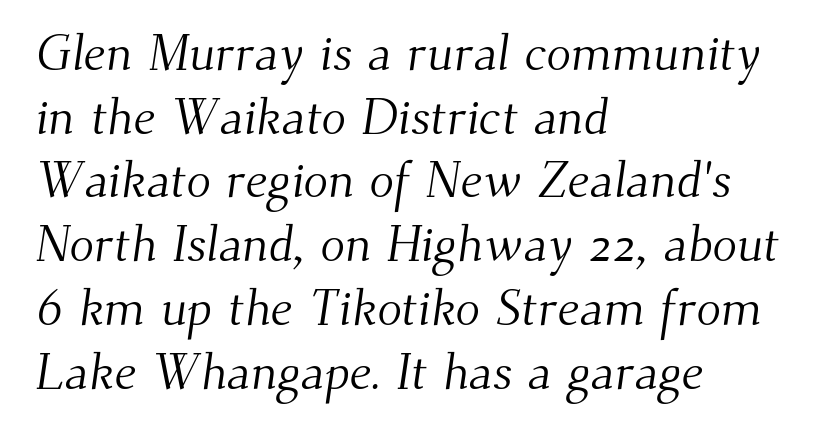
Font category for this specimen: serif. Descenders are the only things crossing below the line. Is the letter spacing exaggerated? No — it looks like the ordinary default. Leftover space on each line is placed entirely after the last word.
